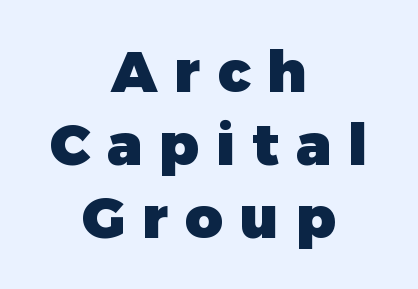
The image shows 58 px heavy sans-serif type, upright; set centered, normal line spacing (1.26x), unusually wide letter spacing (+0.29 em), not underlined; low stroke contrast and a medium x-height.
